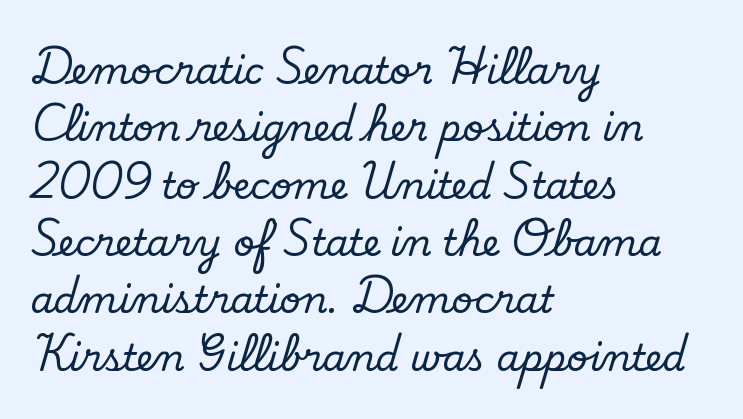
Baseline-to-baseline distance is the conventional proportion of letter height. You could not count columns in this text — the font is proportionally spaced. Here the glyphs are tracked normally, forming tight word shapes. Lines of text with bare space underneath.
